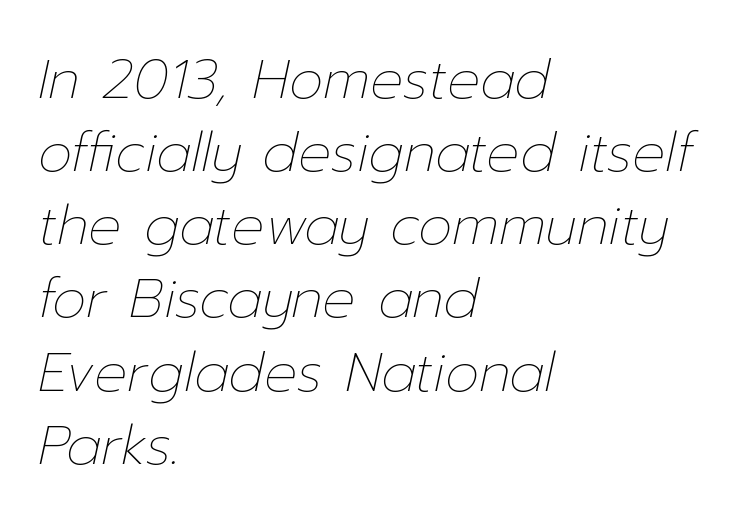
Clear beneath every line of the passage. The compositor pushed each line to the left boundary. No extra tracking has been applied to these lines. In terms of posture, this sample is oblique. A typesetter would call this leading conventional body-copy spacing. The letters advance in unequal steps, a hallmark of proportional type.
